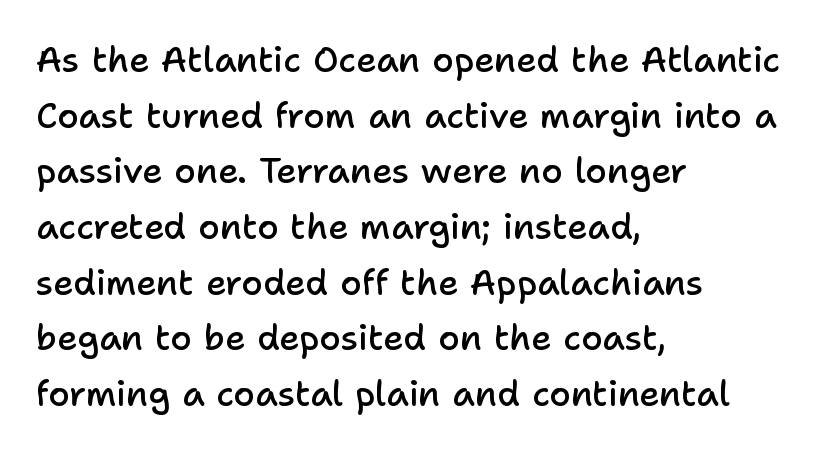
The image shows 35 px semibold sans-serif type, upright; set left-aligned, normal line spacing (1.59x), normal letter spacing, not underlined; low stroke contrast and a medium x-height.
